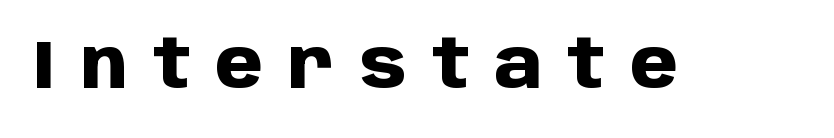
There is plenty of visible air inserted between adjacent glyphs. Only glyphs here, with clear space below each row. Looks like regular typesetting: each glyph gets only the width it needs. Unlike italic type, these characters show no tilt at all. These lines are composed in type without serifs. Emphasis by weight is at full strength: bold.
